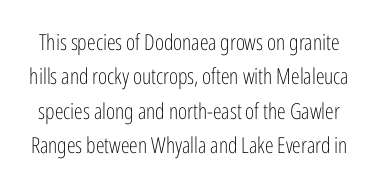
{"italic": "no", "bold": "no", "underline": "no", "line_spacing": "normal", "line_spacing_ratio": 1.56, "letter_spacing": "normal", "letter_spacing_em": 0.0, "glyph_px": 22}
